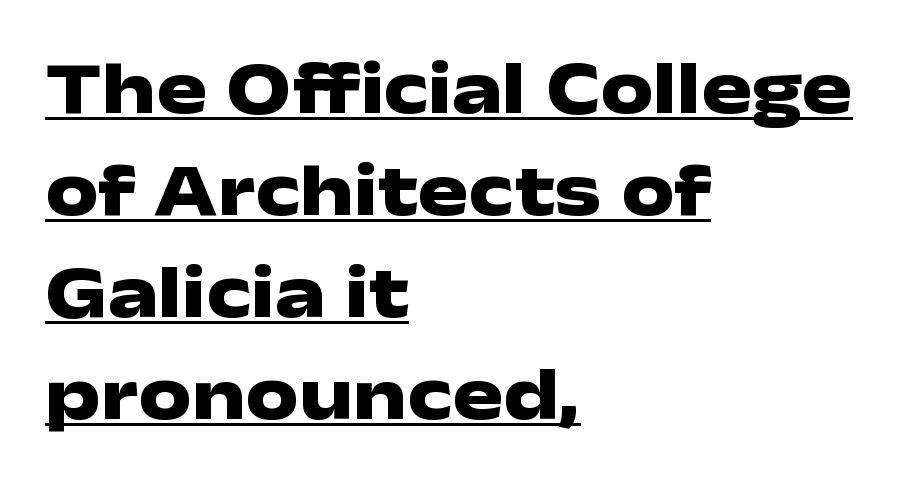
Q: Is the text bold? A: Yes.
Q: Is the text italic (slanted)? A: No, it is upright.
Q: Is the typeface a serif or a sans-serif typeface? A: Sans-serif.
Q: Is the text underlined? A: Yes.
Q: How is the paragraph aligned? A: Left-aligned.
Q: Is the spacing between letters normal or unusually wide? A: Normal.
Q: Is the spacing between lines tight, normal or loose? A: Normal.
Q: Width (condensed, normal, or wide)? A: Wide.
Q: Stroke contrast? A: Low.
Q: x-height? A: Medium.
Q: Monospaced? A: No.
